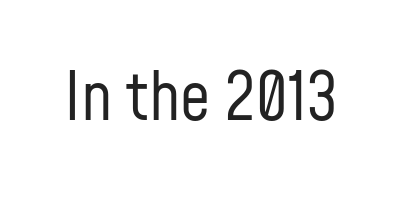
{"serif": "no", "italic": "no", "bold": "no", "weight": "regular", "width": "condensed", "stroke_contrast": "low", "x_height": "medium", "monospaced": "no", "underline": "no", "letter_spacing": "normal", "letter_spacing_em": 0.0, "glyph_px": 67}
